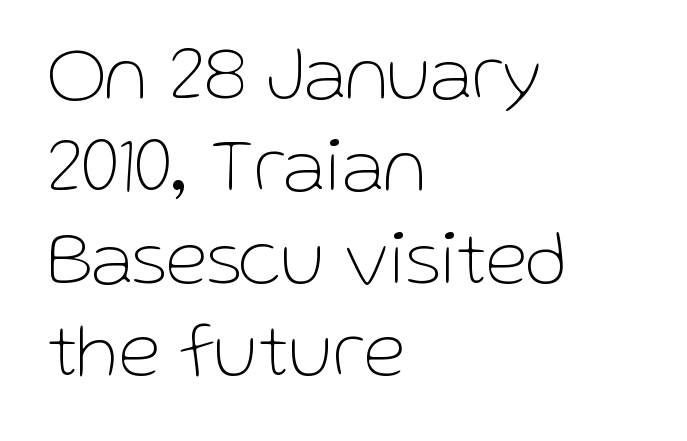
Here the designer chose a conventional face with non-uniform glyph widths. Style check: upright. No heavy texture on the line: the type isn't bold. How are the letters spaced? Ordinarily, with no added tracking. Quick note: underline off.
